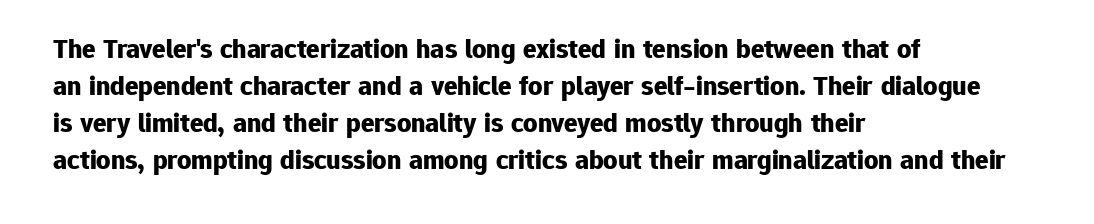
{"serif": "no", "italic": "no", "bold": "yes", "weight": "bold", "width": "normal", "stroke_contrast": "low", "x_height": "medium", "monospaced": "no", "underline": "no", "align": "left", "line_spacing": "normal", "line_spacing_ratio": 1.32, "letter_spacing": "normal", "letter_spacing_em": 0.0, "glyph_px": 28}
